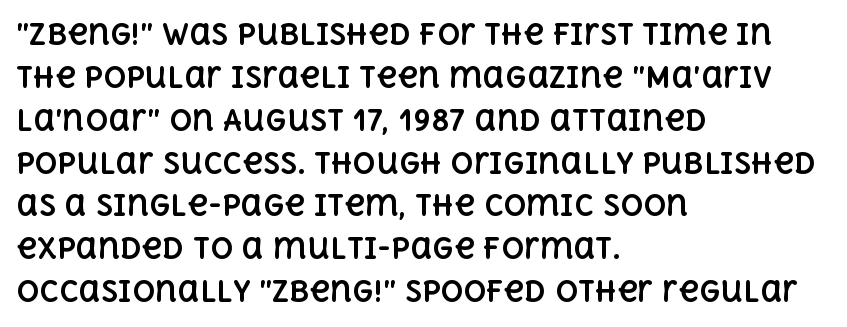
Q: Is the text bold? A: Yes.
Q: Is the text italic (slanted)? A: No, it is upright.
Q: Is the text underlined? A: No.
Q: How is the paragraph aligned? A: Left-aligned.
Q: Is the spacing between letters normal or unusually wide? A: Normal.
Q: Is the spacing between lines tight, normal or loose? A: Normal.
Q: Width (condensed, normal, or wide)? A: Normal.
Q: x-height? A: Large.
Q: Monospaced? A: No.
